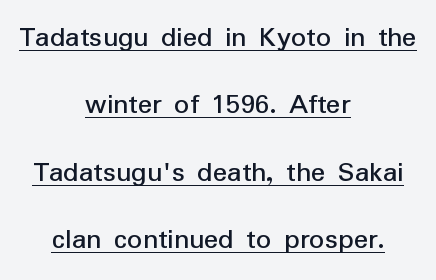
Q: Is the text italic (slanted)? A: No, it is upright.
Q: Is the typeface a serif or a sans-serif typeface? A: Sans-serif.
Q: Is the text underlined? A: Yes.
Q: How is the paragraph aligned? A: Centered.
Q: Is the spacing between letters normal or unusually wide? A: Normal.
Q: Is the spacing between lines tight, normal or loose? A: Loose.
Q: Width (condensed, normal, or wide)? A: Normal.
Q: Stroke contrast? A: Low.
Q: x-height? A: Medium.
Q: Monospaced? A: No.
